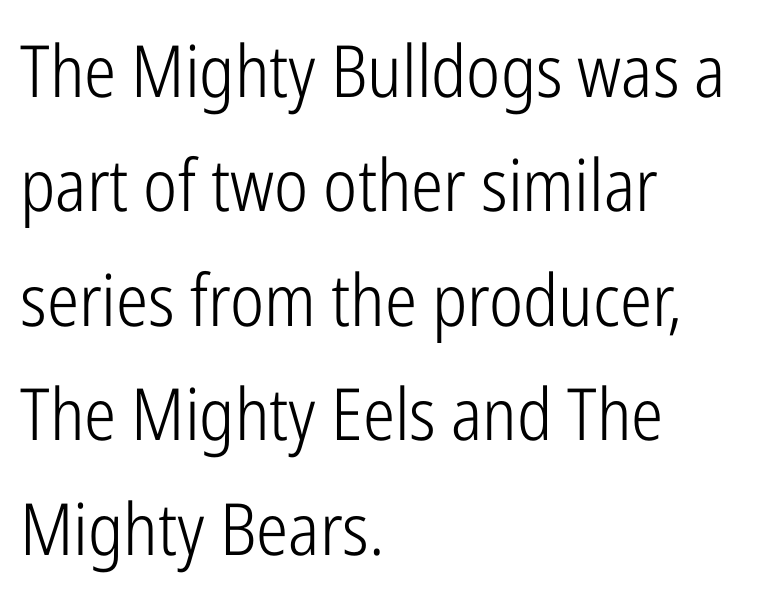
Q: Is the text bold? A: No.
Q: Is the text italic (slanted)? A: No, it is upright.
Q: Is the typeface a serif or a sans-serif typeface? A: Sans-serif.
Q: Is the text underlined? A: No.
Q: How is the paragraph aligned? A: Left-aligned.
Q: Is the spacing between letters normal or unusually wide? A: Normal.
Q: Is the spacing between lines tight, normal or loose? A: Normal.
Q: Width (condensed, normal, or wide)? A: Condensed.
Q: Stroke contrast? A: Low.
Q: x-height? A: Medium.
Q: Monospaced? A: No.
